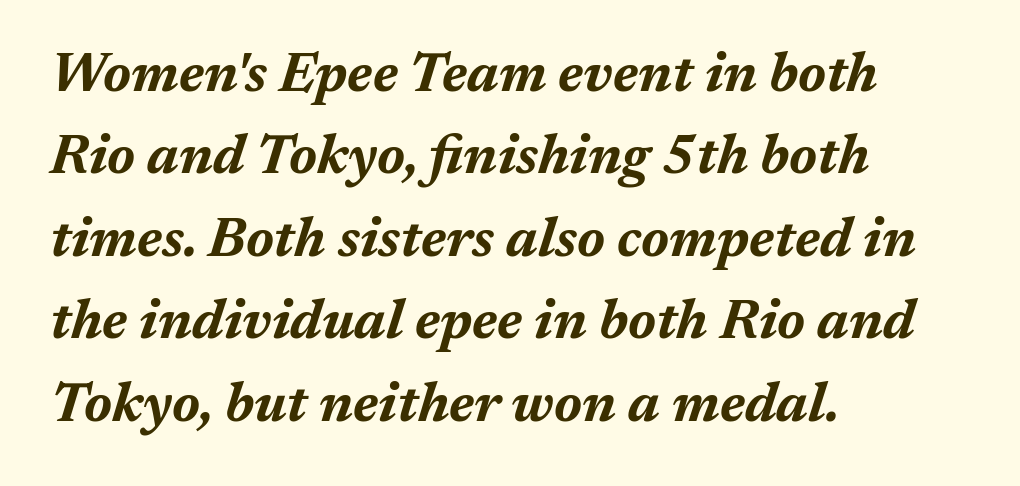
{"italic": "yes", "lean": "right", "slant_degrees": 17, "bold": "yes", "weight": "bold", "width": "normal", "stroke_contrast": "medium", "x_height": "medium", "monospaced": "no", "underline": "no", "align": "left", "line_spacing": "normal", "line_spacing_ratio": 1.5, "letter_spacing": "normal", "letter_spacing_em": 0.0, "glyph_px": 55}
